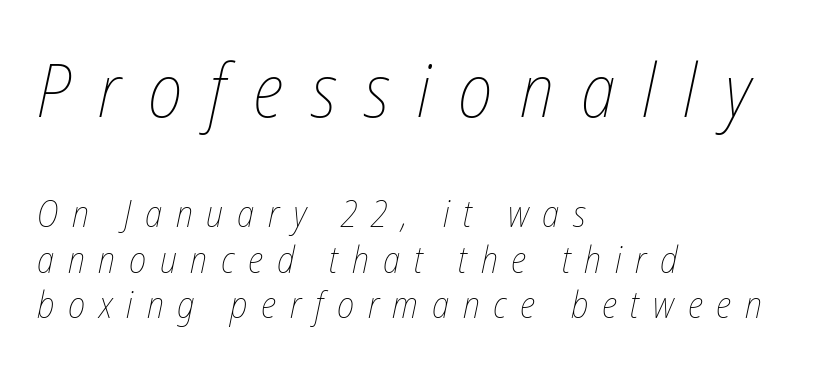
{"italic": "yes", "lean": "right", "slant_degrees": 12, "bold": "no", "weight": "thin", "width": "condensed", "stroke_contrast": "low", "x_height": "medium", "monospaced": "no", "underline": "no", "align": "left", "line_spacing_ratio": 1.23, "letter_spacing": "wide", "letter_spacing_em": 0.37, "larger_block": "first", "size_ratio": 2.0, "glyph_px": 74}
